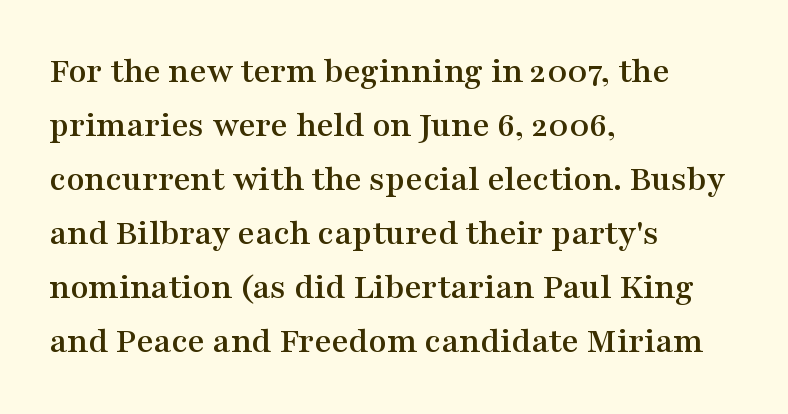
This rendering uses left alignment, leaving the right contour irregular. Nothing unusual about the tracking: characters are spaced as the font intends. These lines were composed using upright roman letters. Decoration check: the copy has no underline. Think of a printed novel: that variable character pitch is what you see here.
